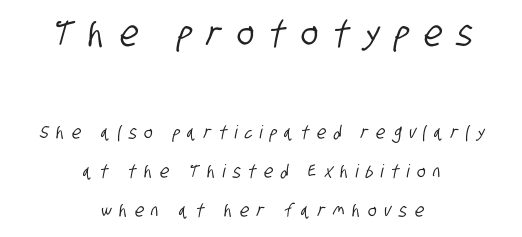
{"serif": "no", "width": "condensed", "stroke_contrast": "low", "x_height": "large", "monospaced": "no", "underline": "no", "align": "center", "line_spacing": "loose", "line_spacing_ratio": 2.17, "letter_spacing": "wide", "letter_spacing_em": 0.43, "larger_block": "first", "size_ratio": 2.0, "glyph_px": 36}
